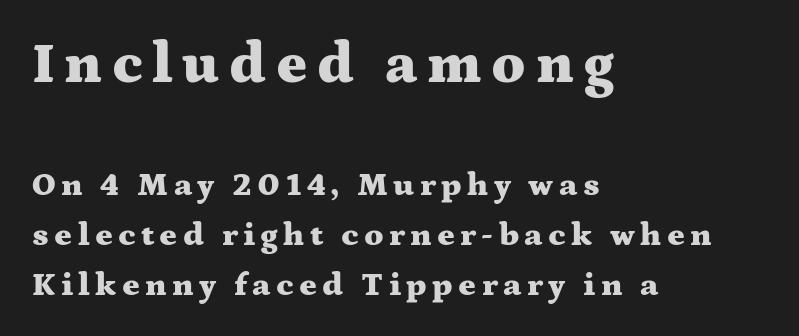
Underlining? Definitely not there. Between these two stacked blocks, the higher one wins on size. Compared with typical paragraphs, the rows here are spaced about the same. Typeset ragged right — the left edge is the straight one. The face used here is proportionally spaced, like ordinary book or web type.
